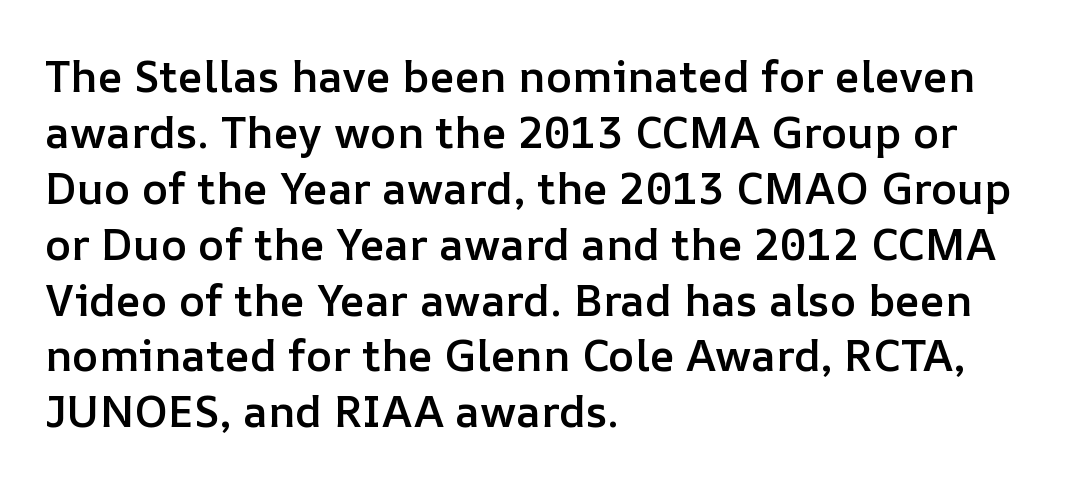
{"italic": "no", "bold": "semi", "weight": "semibold", "width": "normal", "stroke_contrast": "low", "x_height": "medium", "monospaced": "no", "underline": "no", "align": "left", "line_spacing": "normal", "line_spacing_ratio": 1.27, "letter_spacing": "normal", "letter_spacing_em": 0.0, "glyph_px": 44}
